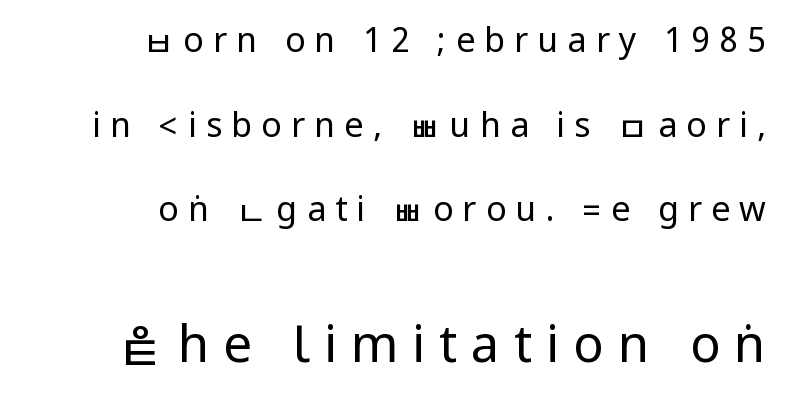
The image shows 51 px regular-weight, condensed sans-serif type, upright; set right-aligned, loose line spacing (2.49x), unusually wide letter spacing (+0.27 em), not underlined; the second (bottom) block is 1.5x larger; low stroke contrast.
